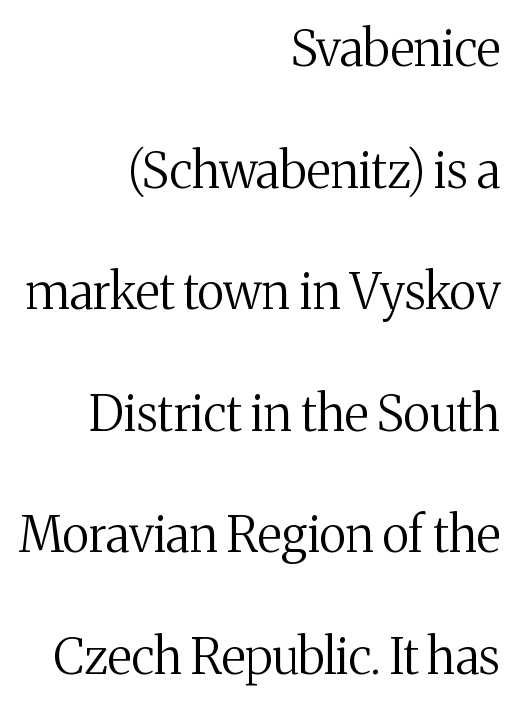
{"serif": "yes", "italic": "no", "bold": "no", "weight": "regular", "width": "normal", "stroke_contrast": "medium", "x_height": "medium", "monospaced": "no", "underline": "no", "align": "right", "line_spacing": "loose", "line_spacing_ratio": 2.48, "letter_spacing": "normal", "letter_spacing_em": 0.0, "glyph_px": 49}
